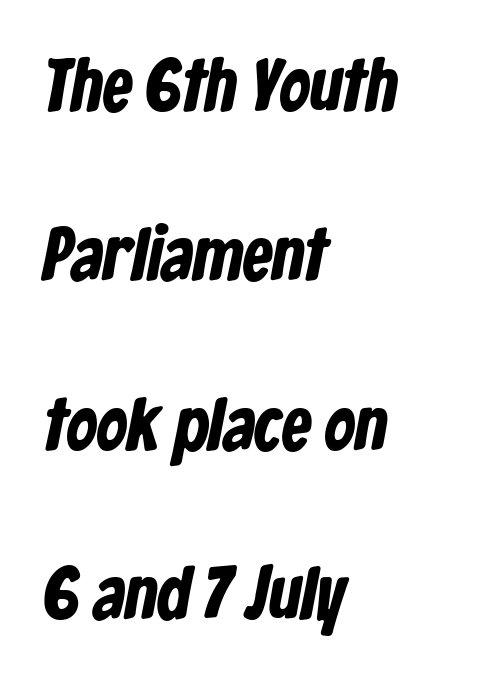
In terms of leading, this rendering errs on the spacious side. Weight: bold. The glyphs are unaccompanied by any horizontal stroke below them. A typesetter would call this proportional, since set widths differ per character. This rendering employs a face without finishing strokes, i.e., a sans-serif.
